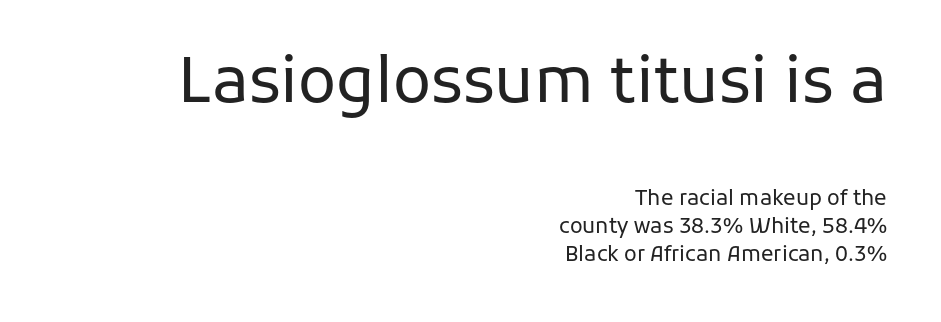
Honestly, the letter spacing is just normal — you wouldn't notice it. The passage shown stacks its lines at a standard gap. Tall strokes in this sample are plumb rather than angled. Caption: upper text group enlarged, lower text group reduced. Check under the words: just untouched page. The strokes are not fattened; the text isn't bold.
